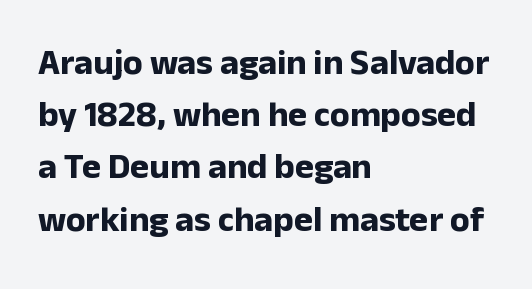
Q: Is the text bold? A: Yes.
Q: Is the text italic (slanted)? A: No, it is upright.
Q: Is the typeface a serif or a sans-serif typeface? A: Sans-serif.
Q: Is the text underlined? A: No.
Q: How is the paragraph aligned? A: Left-aligned.
Q: Is the spacing between letters normal or unusually wide? A: Normal.
Q: Is the spacing between lines tight, normal or loose? A: Normal.
Q: Width (condensed, normal, or wide)? A: Normal.
Q: Stroke contrast? A: Low.
Q: x-height? A: Medium.
Q: Monospaced? A: No.
